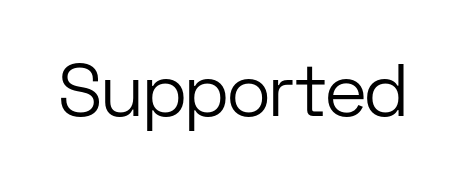
{"serif": "no", "italic": "no", "bold": "no", "weight": "light", "width": "normal", "stroke_contrast": "low", "x_height": "medium", "monospaced": "no", "underline": "no", "letter_spacing": "normal", "letter_spacing_em": 0.0, "glyph_px": 74}
